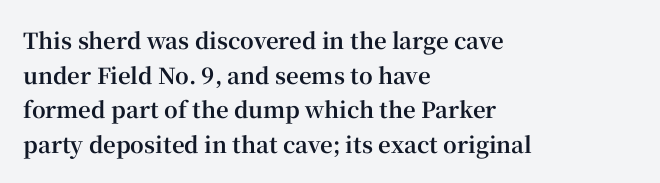
Q: Is the text bold? A: Yes.
Q: Is the text italic (slanted)? A: No, it is upright.
Q: Is the text underlined? A: No.
Q: How is the paragraph aligned? A: Left-aligned.
Q: Is the spacing between letters normal or unusually wide? A: Normal.
Q: Is the spacing between lines tight, normal or loose? A: Normal.
